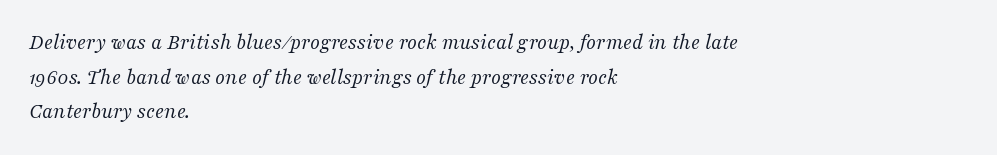
Q: Is the text bold? A: No.
Q: Is the text italic (slanted)? A: Yes, it leans right by about 16 degrees.
Q: Is the text underlined? A: No.
Q: How is the paragraph aligned? A: Left-aligned.
Q: Is the spacing between letters normal or unusually wide? A: Normal.
Q: Is the spacing between lines tight, normal or loose? A: Normal.
